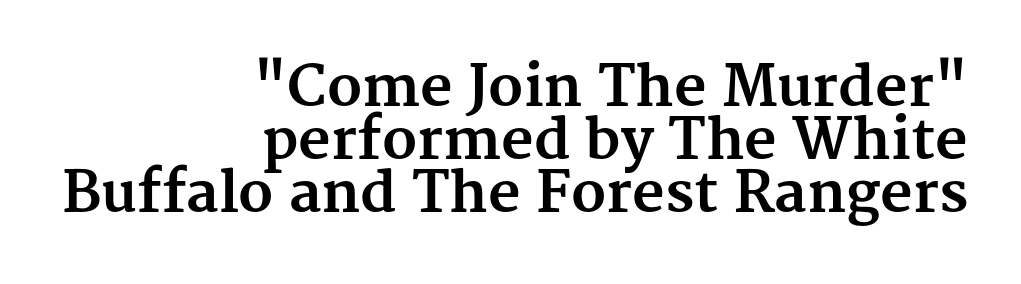
{"serif": "yes", "italic": "no", "bold": "yes", "weight": "bold", "width": "normal", "stroke_contrast": "medium", "x_height": "medium", "monospaced": "no", "underline": "no", "align": "right", "line_spacing": "tight", "line_spacing_ratio": 0.95, "letter_spacing": "normal", "letter_spacing_em": 0.0, "glyph_px": 56}
